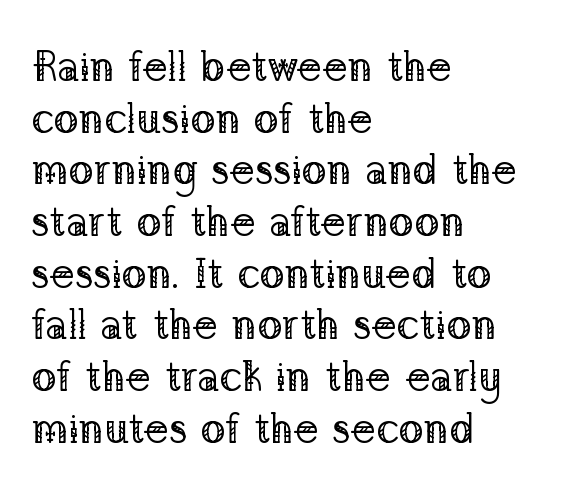
Q: Is the text bold? A: No.
Q: Is the text italic (slanted)? A: No, it is upright.
Q: Is the typeface a serif or a sans-serif typeface? A: Serif.
Q: Is the text underlined? A: No.
Q: How is the paragraph aligned? A: Left-aligned.
Q: Is the spacing between letters normal or unusually wide? A: Normal.
Q: Width (condensed, normal, or wide)? A: Normal.
Q: Stroke contrast? A: Low.
Q: x-height? A: Medium.
Q: Monospaced? A: No.
